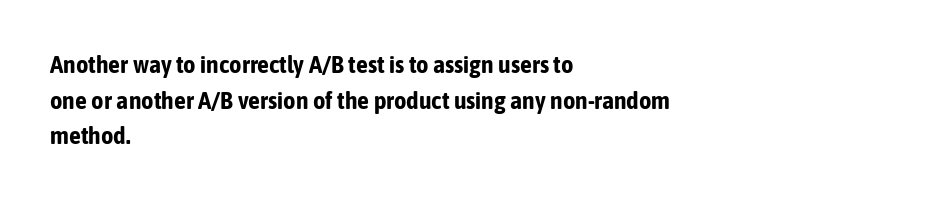
The image shows 24 px bold type, upright; set left-aligned, normal line spacing (1.48x), normal letter spacing, not underlined.
